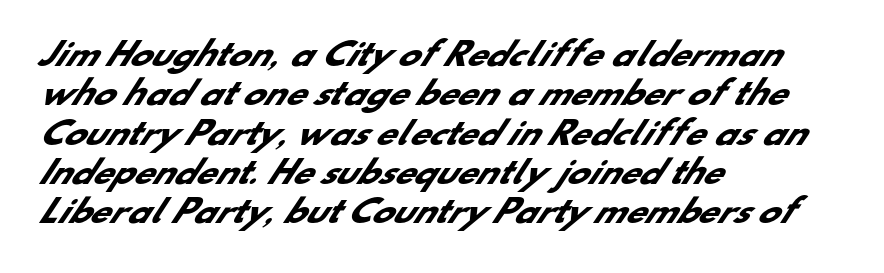
{"serif": "no", "bold": "yes", "weight": "heavy", "width": "normal", "stroke_contrast": "low", "x_height": "small", "monospaced": "no", "underline": "no", "align": "left", "line_spacing_ratio": 1.23, "letter_spacing": "normal", "letter_spacing_em": 0.0, "glyph_px": 32}
